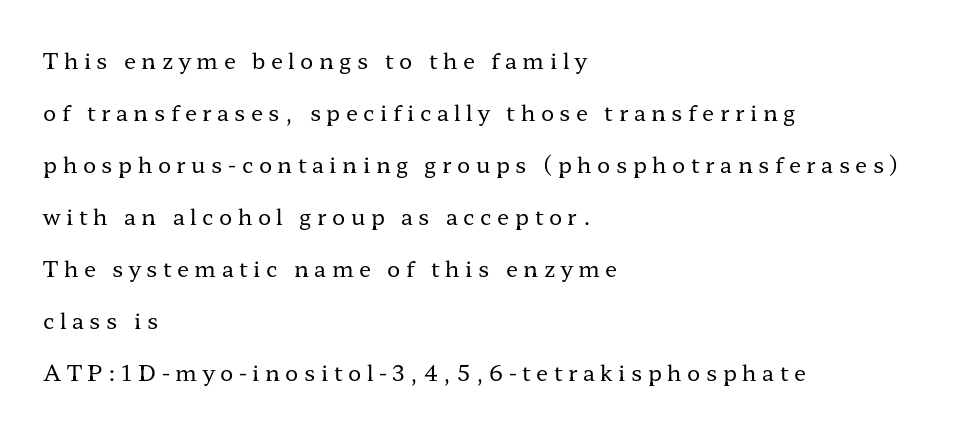
The image shows 22 px text type, upright; set left-aligned, loose line spacing (2.36x), unusually wide letter spacing (+0.25 em), not underlined.
